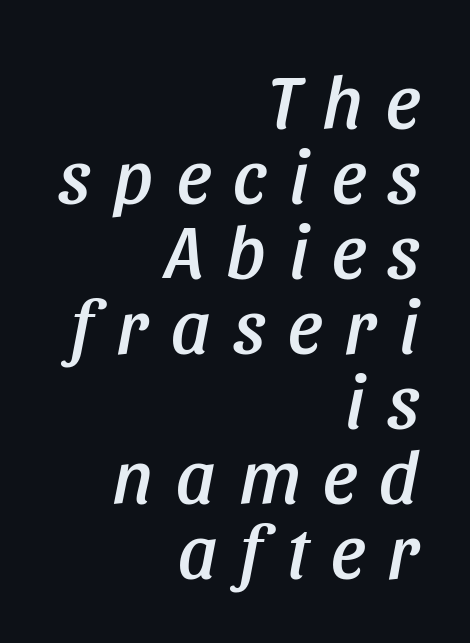
If you drew a line through each stem, it would be angled. The space beneath each line is pristine and unruled. Leading: reduced. Spacing verdict: proportional, widths tailored to each character.
